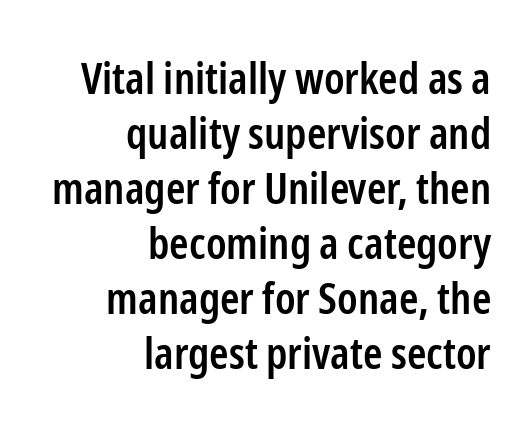
{"serif": "no", "italic": "no", "bold": "semi", "weight": "semibold", "width": "condensed", "stroke_contrast": "low", "x_height": "medium", "monospaced": "no", "underline": "no", "align": "right", "line_spacing": "normal", "line_spacing_ratio": 1.25, "letter_spacing": "normal", "letter_spacing_em": 0.0, "glyph_px": 44}
